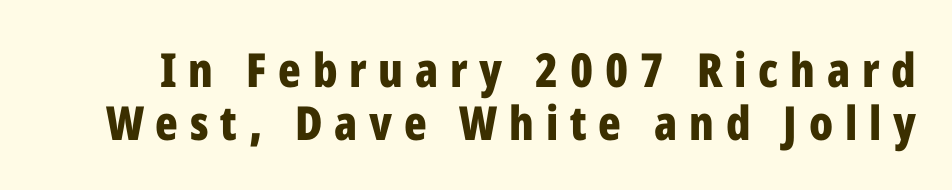
{"serif": "no", "italic": "no", "bold": "yes", "weight": "bold", "width": "condensed", "stroke_contrast": "low", "x_height": "medium", "monospaced": "no", "underline": "no", "line_spacing": "tight", "line_spacing_ratio": 1.12, "letter_spacing": "wide", "letter_spacing_em": 0.25, "glyph_px": 47}
